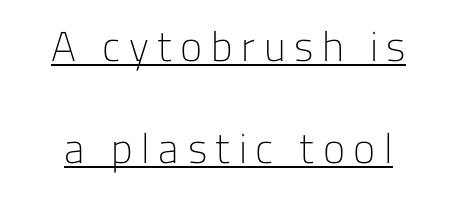
{"serif": "no", "italic": "no", "bold": "no", "weight": "light", "width": "normal", "stroke_contrast": "low", "x_height": "medium", "monospaced": "no", "underline": "yes", "line_spacing": "loose", "line_spacing_ratio": 2.43, "letter_spacing": "wide", "letter_spacing_em": 0.2, "glyph_px": 42}
